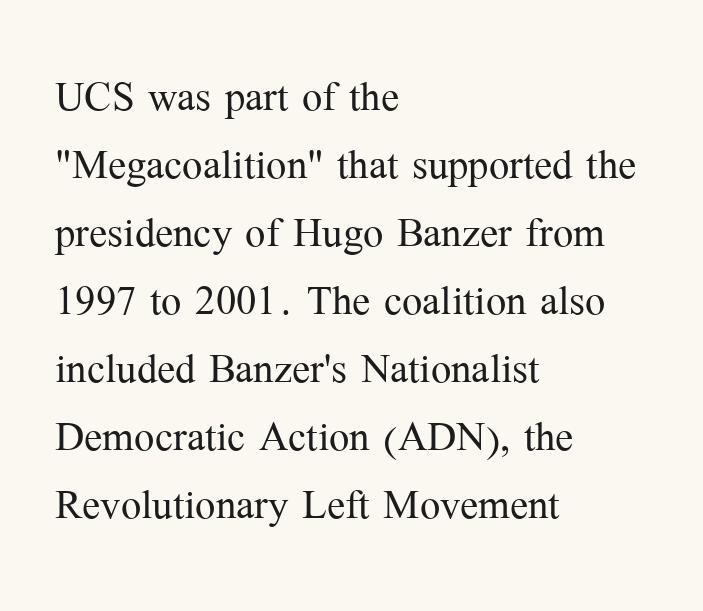
Does the leading feel generous? No, just average. Short note: letters normally spaced. The font is comparable to plain body text, perhaps lighter. Decoration check: the copy has no underline. Each letter's strokes conclude with small projecting serifs. A typesetter would mark this as roman, not italic.
